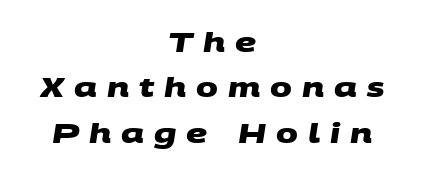
The image shows 26 px bold type; set centered, line spacing 1.75x, unusually wide letter spacing (+0.38 em), not underlined.
